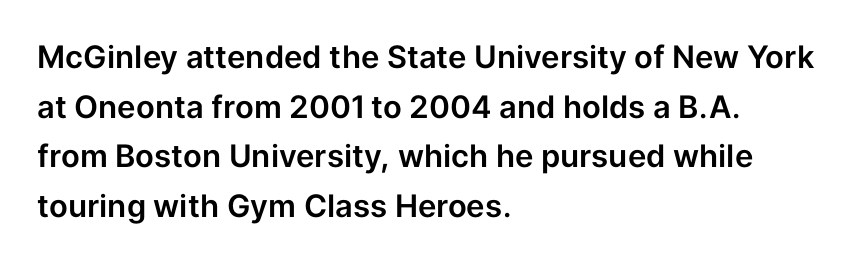
Q: Is the text italic (slanted)? A: No, it is upright.
Q: Is the typeface a serif or a sans-serif typeface? A: Sans-serif.
Q: Is the text underlined? A: No.
Q: How is the paragraph aligned? A: Left-aligned.
Q: Is the spacing between letters normal or unusually wide? A: Normal.
Q: Is the spacing between lines tight, normal or loose? A: Normal.
Q: Width (condensed, normal, or wide)? A: Normal.
Q: Stroke contrast? A: Low.
Q: x-height? A: Medium.
Q: Monospaced? A: No.
